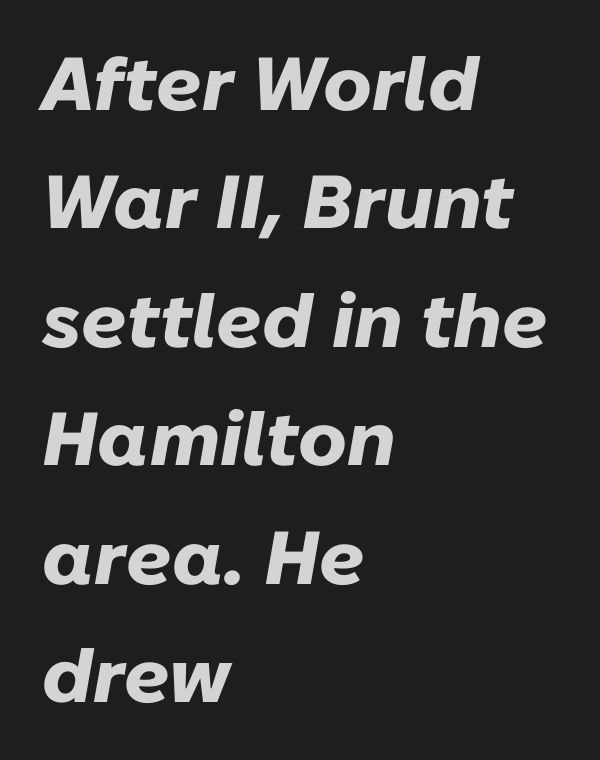
Q: Is the text bold? A: Yes.
Q: Is the text italic (slanted)? A: Yes, it leans right by about 10 degrees.
Q: Is the text underlined? A: No.
Q: How is the paragraph aligned? A: Left-aligned.
Q: Is the spacing between letters normal or unusually wide? A: Normal.
Q: Is the spacing between lines tight, normal or loose? A: Normal.
Q: Width (condensed, normal, or wide)? A: Normal.
Q: Stroke contrast? A: Low.
Q: x-height? A: Medium.
Q: Monospaced? A: No.
